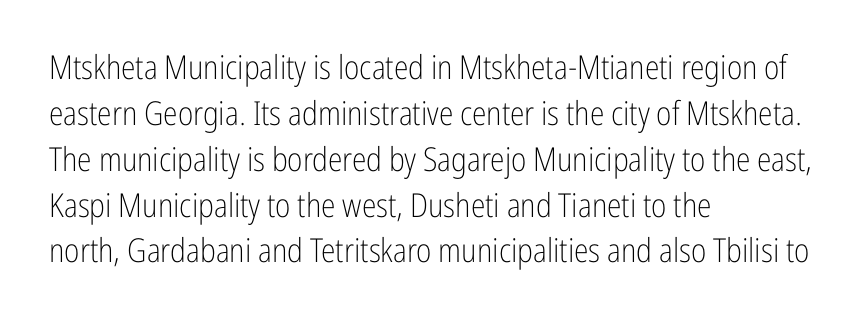
{"serif": "no", "italic": "no", "bold": "no", "weight": "light", "width": "condensed", "stroke_contrast": "low", "x_height": "medium", "monospaced": "no", "underline": "no", "align": "left", "line_spacing": "normal", "line_spacing_ratio": 1.39, "letter_spacing": "normal", "letter_spacing_em": 0.0, "glyph_px": 33}
